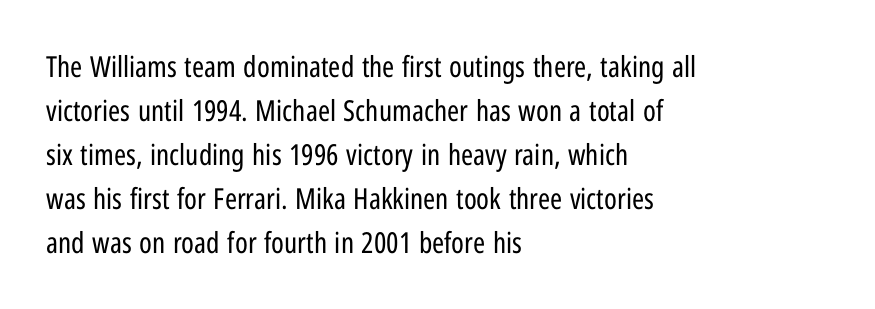
{"serif": "no", "italic": "no", "bold": "no", "weight": "regular", "width": "condensed", "stroke_contrast": "low", "x_height": "medium", "monospaced": "no", "underline": "no", "align": "left", "line_spacing": "normal", "line_spacing_ratio": 1.52, "letter_spacing": "normal", "letter_spacing_em": 0.0, "glyph_px": 29}
